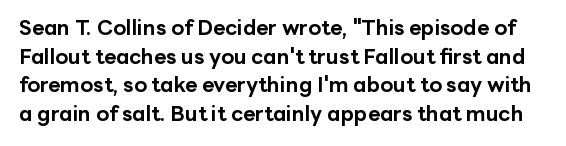
{"italic": "no", "bold": "yes", "underline": "no", "line_spacing": "normal", "line_spacing_ratio": 1.36, "letter_spacing": "normal", "letter_spacing_em": 0.0, "glyph_px": 21}
